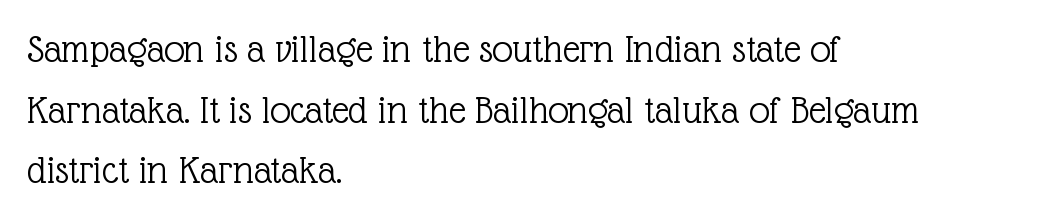
{"serif": "yes", "italic": "no", "bold": "no", "weight": "light", "width": "normal", "x_height": "medium", "monospaced": "no", "underline": "no", "align": "left", "line_spacing": "normal", "line_spacing_ratio": 1.48, "letter_spacing": "normal", "letter_spacing_em": 0.0, "glyph_px": 41}
